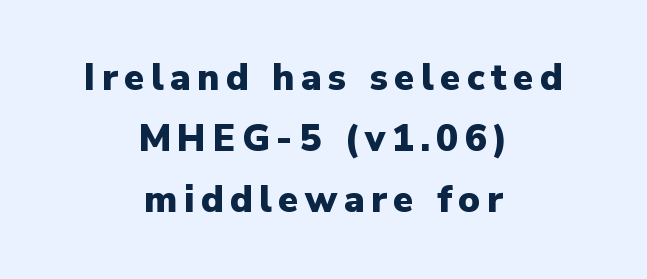
Q: Is the text bold? A: Yes.
Q: Is the text italic (slanted)? A: No, it is upright.
Q: Is the typeface a serif or a sans-serif typeface? A: Sans-serif.
Q: Is the text underlined? A: No.
Q: How is the paragraph aligned? A: Centered.
Q: Is the spacing between lines tight, normal or loose? A: Normal.
Q: Width (condensed, normal, or wide)? A: Normal.
Q: Stroke contrast? A: Low.
Q: x-height? A: Medium.
Q: Monospaced? A: No.
